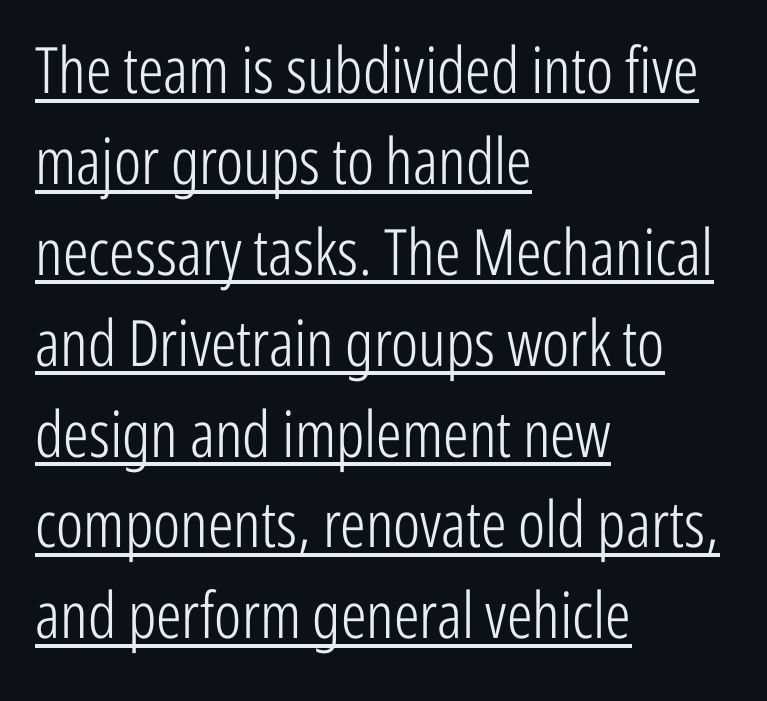
No heavy texture on the line: the type isn't bold. In terms of letterform style, serifs are entirely absent. The rendering anchors every line to the left-hand side. Evenly set lines give the paragraph a standard silhouette.
